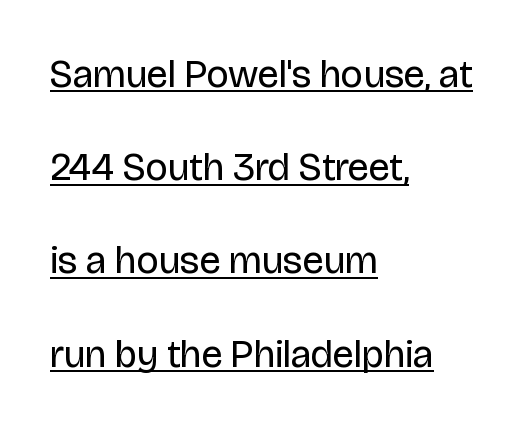
Q: Is the text bold? A: No.
Q: Is the text italic (slanted)? A: No, it is upright.
Q: Is the typeface a serif or a sans-serif typeface? A: Sans-serif.
Q: Is the text underlined? A: Yes.
Q: How is the paragraph aligned? A: Left-aligned.
Q: Is the spacing between letters normal or unusually wide? A: Normal.
Q: Is the spacing between lines tight, normal or loose? A: Loose.
Q: Width (condensed, normal, or wide)? A: Normal.
Q: Stroke contrast? A: Low.
Q: x-height? A: Large.
Q: Monospaced? A: No.
